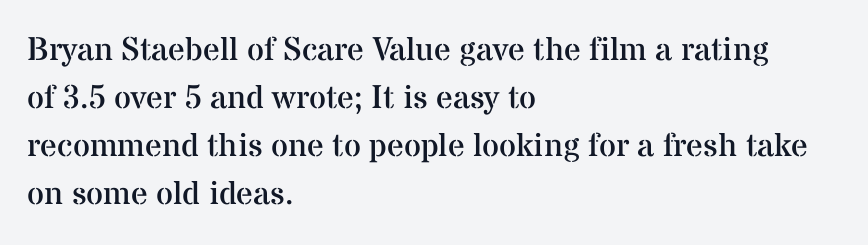
The image shows 33 px regular-weight serif type, upright; set left-aligned, normal line spacing (1.45x), normal letter spacing, not underlined; medium stroke contrast and a medium x-height.
